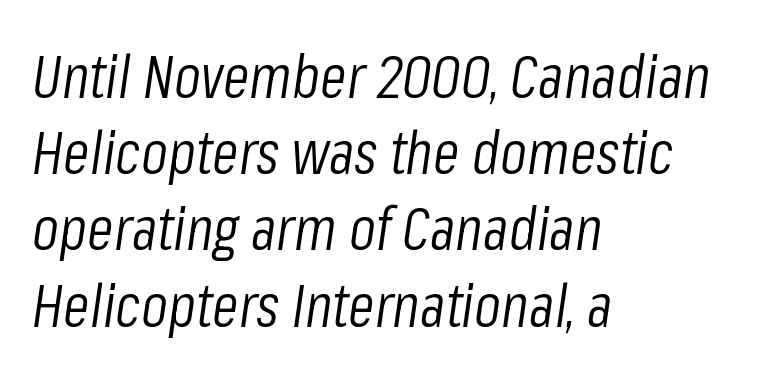
Q: Is the text bold? A: No.
Q: Is the text italic (slanted)? A: Yes, it leans right by about 8 degrees.
Q: Is the text underlined? A: No.
Q: How is the paragraph aligned? A: Left-aligned.
Q: Is the spacing between letters normal or unusually wide? A: Normal.
Q: Is the spacing between lines tight, normal or loose? A: Normal.
Q: Width (condensed, normal, or wide)? A: Condensed.
Q: Stroke contrast? A: Low.
Q: x-height? A: Medium.
Q: Monospaced? A: No.
